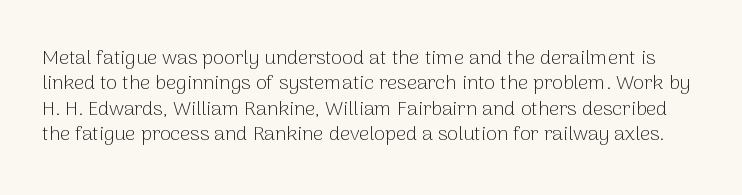
Any mark beneath the type? The region is blank. Stroke mass is kept to a normal reading level or below. A typesetter would mark this as roman, not italic. The letters sit at their default tracking, neither squeezed nor spread.
